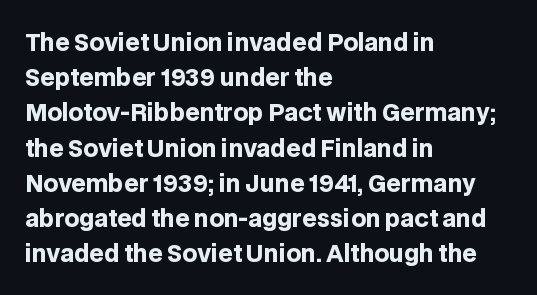
Each new line begins a customary step beneath the previous one. This rendering leaves character spacing at its baseline value. The lettering stays uniformly vertical, giving the passage a roman look. This rendering features lettering with no underline. A student would call this left alignment; a typographer would say flush left, rag right. Is the type bold? Yes — the strokes are clearly thick and heavy.
